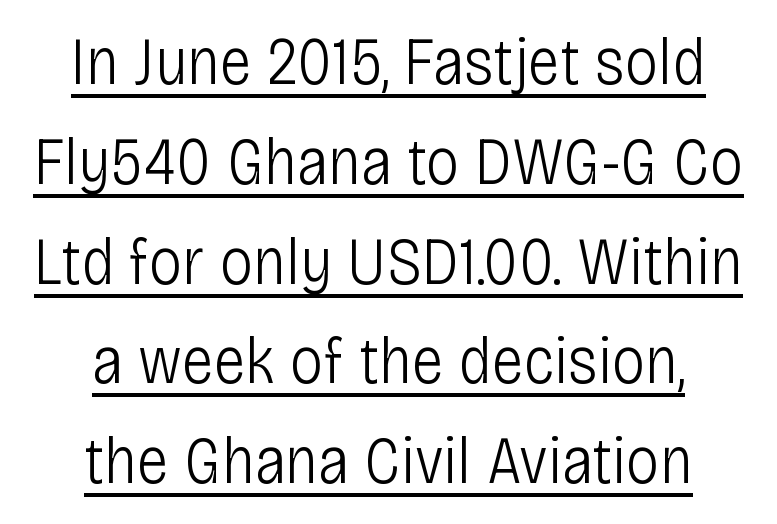
{"serif": "no", "italic": "no", "bold": "no", "weight": "light", "width": "condensed", "stroke_contrast": "low", "x_height": "large", "monospaced": "no", "underline": "yes", "align": "center", "line_spacing": "normal", "line_spacing_ratio": 1.49, "letter_spacing": "normal", "letter_spacing_em": 0.0, "glyph_px": 67}
